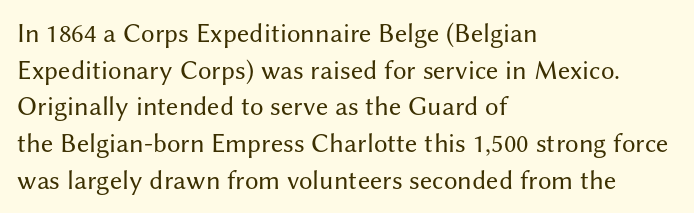
{"italic": "no", "bold": "no", "underline": "no", "align": "left", "line_spacing": "normal", "line_spacing_ratio": 1.36, "letter_spacing": "normal", "letter_spacing_em": 0.0, "glyph_px": 27}
